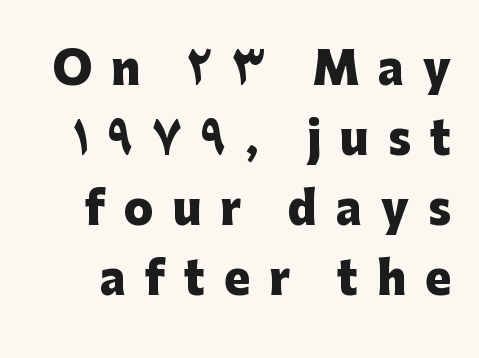
Q: Is the text bold? A: Yes.
Q: Is the text italic (slanted)? A: No, it is upright.
Q: Is the typeface a serif or a sans-serif typeface? A: Sans-serif.
Q: Is the text underlined? A: No.
Q: Is the spacing between letters normal or unusually wide? A: Unusually wide.
Q: Is the spacing between lines tight, normal or loose? A: Normal.
Q: Width (condensed, normal, or wide)? A: Normal.
Q: Stroke contrast? A: Low.
Q: x-height? A: Medium.
Q: Monospaced? A: No.
